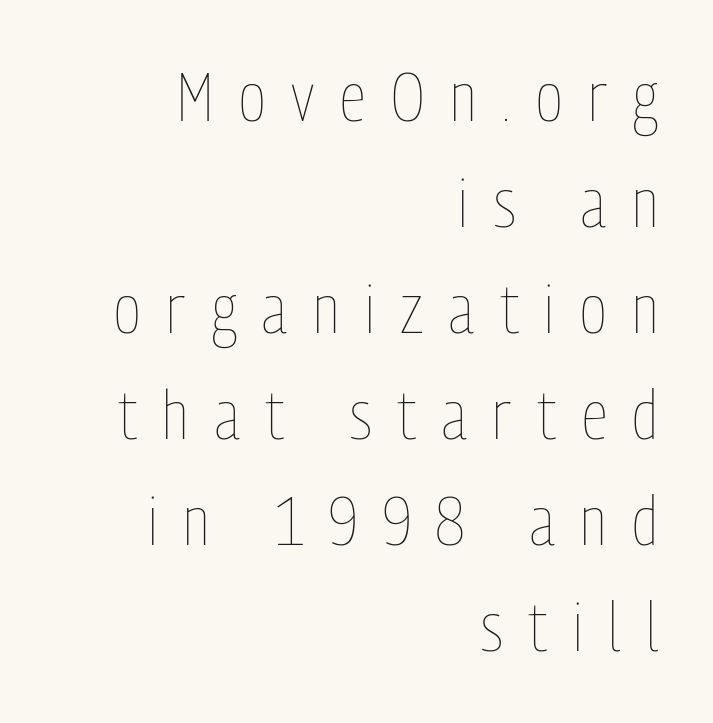
{"italic": "no", "bold": "no", "weight": "thin", "width": "condensed", "stroke_contrast": "low", "x_height": "medium", "monospaced": "no", "underline": "no", "align": "right", "line_spacing": "normal", "line_spacing_ratio": 1.56, "letter_spacing": "wide", "letter_spacing_em": 0.38, "glyph_px": 68}
